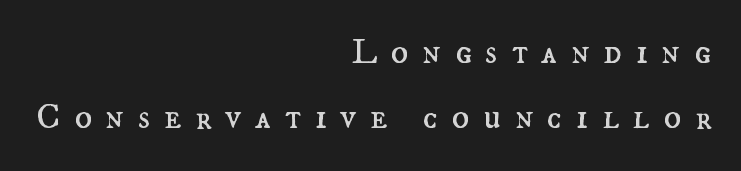
The image shows 36 px regular-weight type, upright; set right-aligned, line spacing 1.8x, unusually wide letter spacing (+0.38 em), not underlined; medium stroke contrast and a small x-height.
